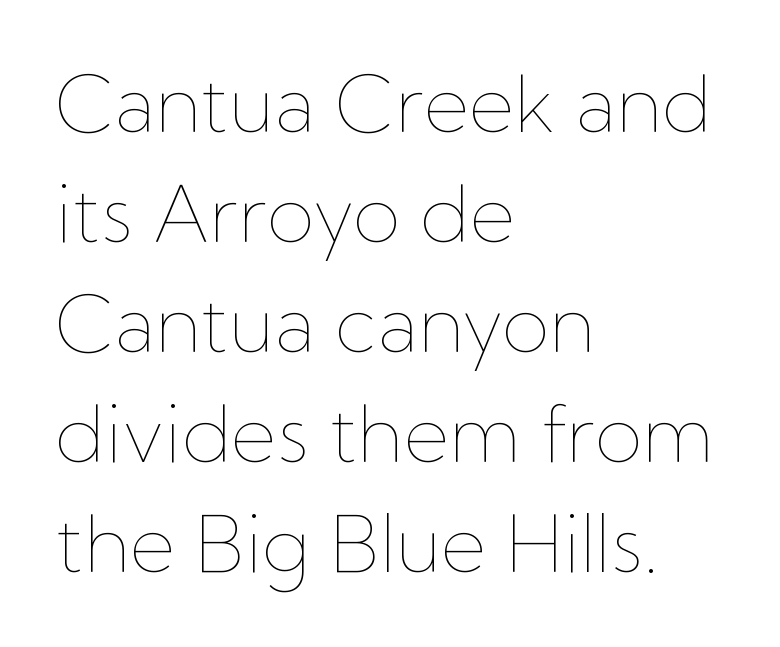
The passage shown is not bold in any degree. Letter spacing: default. The paragraph has a hard left edge and a soft right edge. Rule under the text: the space is simply empty.
